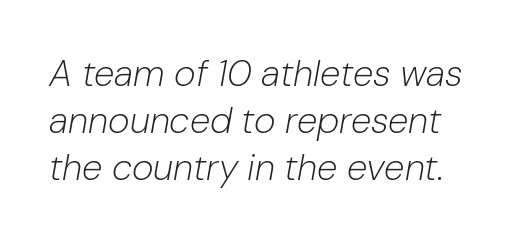
Q: Is the text bold? A: No.
Q: Is the text italic (slanted)? A: Yes, it leans right by about 10 degrees.
Q: Is the text underlined? A: No.
Q: Is the spacing between letters normal or unusually wide? A: Normal.
Q: Is the spacing between lines tight, normal or loose? A: Normal.
Q: Width (condensed, normal, or wide)? A: Normal.
Q: Stroke contrast? A: Low.
Q: x-height? A: Medium.
Q: Monospaced? A: No.
